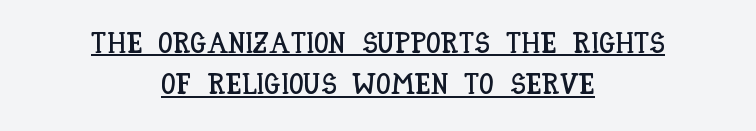
The specimen reads as upright at a glance. If you measured baseline to baseline, you'd find a middling distance. You could not count columns in this text — the font is proportionally spaced. Caption: multi-line text, centered on the measure. Letter spacing: default.
